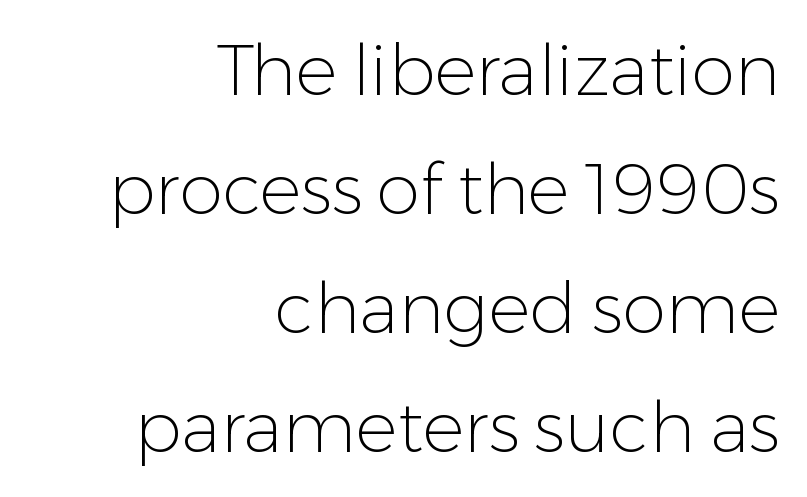
The rendering keeps characters at their native spacing. This sample uses an upright cut, with every glyph sitting square on the baseline. Think of a printed novel: that variable character pitch is what you see here. Leftover space on each line is placed entirely before the opening word. On a weight scale, this lands at 450 or below. Normally led — the rows are evenly, conventionally spaced.
